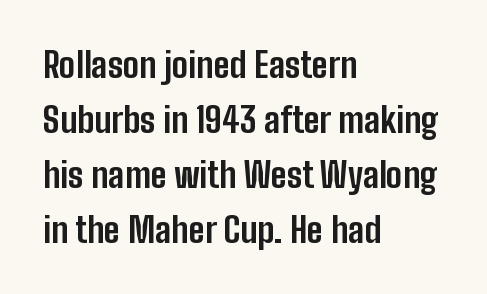
Q: Is the text bold? A: Yes.
Q: Is the text italic (slanted)? A: No, it is upright.
Q: Is the typeface a serif or a sans-serif typeface? A: Sans-serif.
Q: Is the text underlined? A: No.
Q: How is the paragraph aligned? A: Left-aligned.
Q: Is the spacing between letters normal or unusually wide? A: Normal.
Q: Is the spacing between lines tight, normal or loose? A: Normal.
Q: Width (condensed, normal, or wide)? A: Condensed.
Q: Stroke contrast? A: Low.
Q: x-height? A: Medium.
Q: Monospaced? A: No.
